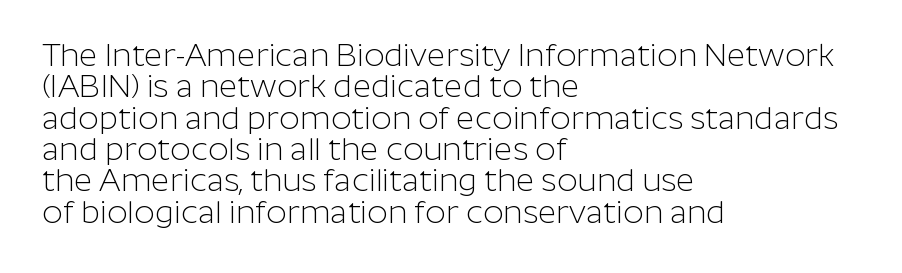
A typesetter would label this face a sans. Looks like regular typesetting: each glyph gets only the width it needs. This rendering features lettering with no underline. Unbolded letterforms with no extra heft. Do the letters lean? They stand straight. What's the leading like? Squeezed, with rows nearly overlapping.
